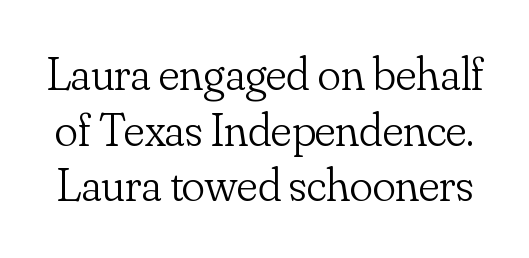
Q: Is the text bold? A: No.
Q: Is the text italic (slanted)? A: No, it is upright.
Q: Is the typeface a serif or a sans-serif typeface? A: Serif.
Q: Is the text underlined? A: No.
Q: Is the spacing between letters normal or unusually wide? A: Normal.
Q: Width (condensed, normal, or wide)? A: Normal.
Q: Stroke contrast? A: Low.
Q: x-height? A: Small.
Q: Monospaced? A: No.
